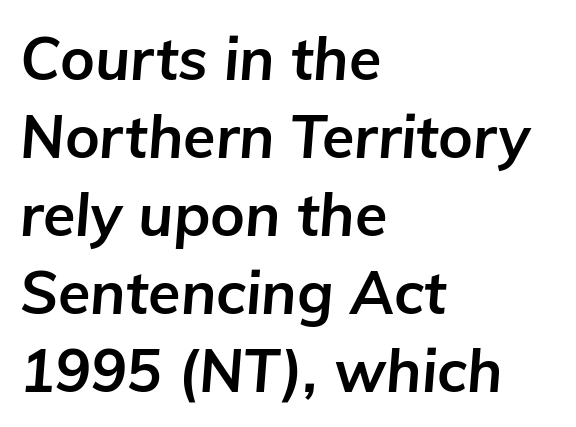
The letters sit at their default tracking, neither squeezed nor spread. The face used here has a pronounced slope to its letters. Evenly set lines give the paragraph a standard silhouette. Line beginnings align vertically; line endings do not.
